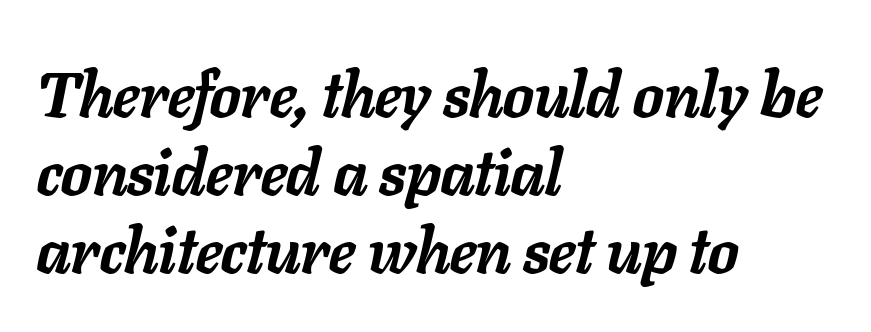
Q: Is the text bold? A: Yes.
Q: Is the text italic (slanted)? A: Yes, it leans right by about 11 degrees.
Q: Is the text underlined? A: No.
Q: How is the paragraph aligned? A: Left-aligned.
Q: Is the spacing between letters normal or unusually wide? A: Normal.
Q: Width (condensed, normal, or wide)? A: Normal.
Q: Stroke contrast? A: Low.
Q: x-height? A: Medium.
Q: Monospaced? A: No.
